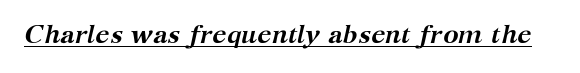
You can see a thin bar hugging the bottom of the glyphs. Students, note that the glyphs here touch the page at normal intervals. I'd describe the lettering as bold — thick and assertive. This sample uses an oblique cut, with every glyph tilted off the vertical.
